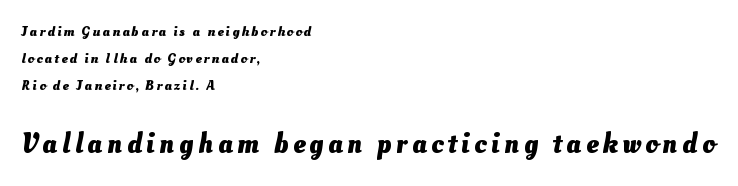
Q: Is the text bold? A: Yes.
Q: Is the text underlined? A: No.
Q: How is the paragraph aligned? A: Left-aligned.
Q: Is the spacing between lines tight, normal or loose? A: Loose.
Q: Which block of text is set in a larger size, the first (top) or the second (bottom)? A: The second (bottom) one.
Q: Width (condensed, normal, or wide)? A: Normal.
Q: Stroke contrast? A: Medium.
Q: x-height? A: Small.
Q: Monospaced? A: No.
